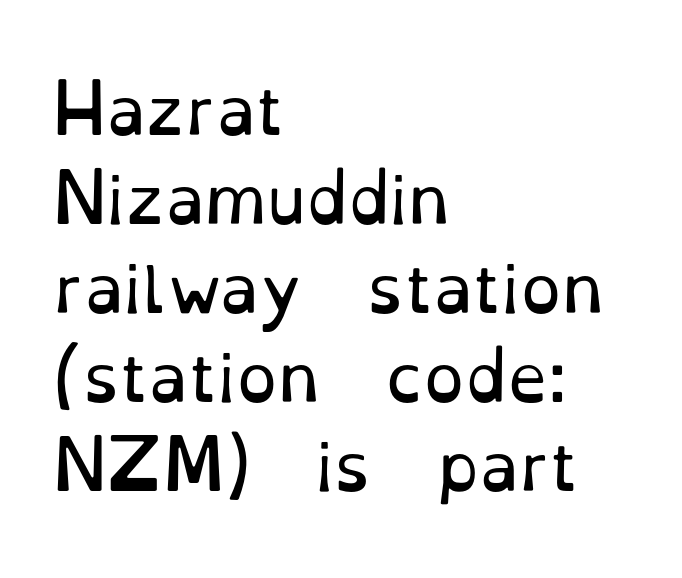
Q: Is the text bold? A: No.
Q: Is the text italic (slanted)? A: No, it is upright.
Q: Is the typeface a serif or a sans-serif typeface? A: Sans-serif.
Q: Is the text underlined? A: No.
Q: How is the paragraph aligned? A: Left-aligned.
Q: Is the spacing between letters normal or unusually wide? A: Normal.
Q: Is the spacing between lines tight, normal or loose? A: Normal.
Q: Width (condensed, normal, or wide)? A: Normal.
Q: Stroke contrast? A: Low.
Q: x-height? A: Small.
Q: Monospaced? A: No.
